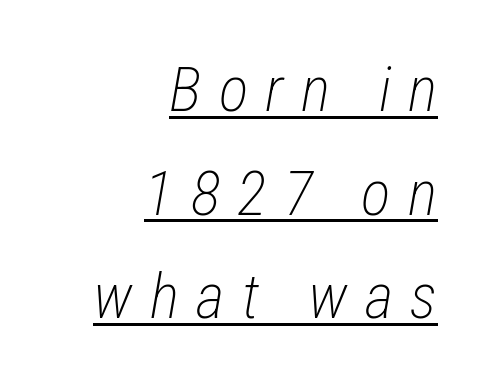
{"italic": "yes", "lean": "right", "slant_degrees": 12, "bold": "no", "weight": "light", "width": "condensed", "stroke_contrast": "low", "x_height": "medium", "monospaced": "no", "underline": "yes", "align": "right", "line_spacing": "normal", "line_spacing_ratio": 1.67, "letter_spacing": "wide", "letter_spacing_em": 0.28, "glyph_px": 62}
